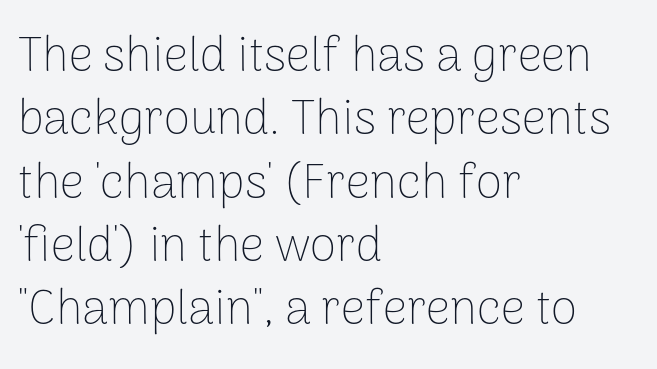
The image shows 48 px thin sans-serif type, upright; set left-aligned, normal line spacing (1.32x), normal letter spacing, not underlined; low stroke contrast and a medium x-height.
